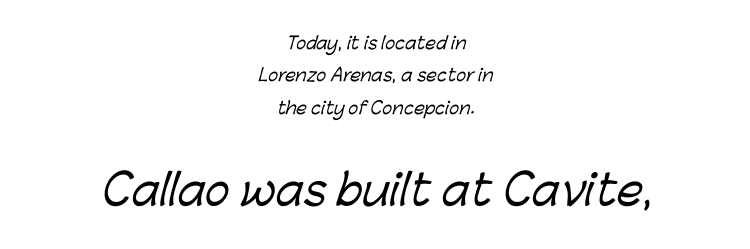
Q: Is the typeface a serif or a sans-serif typeface? A: Sans-serif.
Q: Is the text underlined? A: No.
Q: How is the paragraph aligned? A: Centered.
Q: Is the spacing between letters normal or unusually wide? A: Normal.
Q: Is the spacing between lines tight, normal or loose? A: Loose.
Q: Which block of text is set in a larger size, the first (top) or the second (bottom)? A: The second (bottom) one.
Q: Width (condensed, normal, or wide)? A: Normal.
Q: Stroke contrast? A: Low.
Q: x-height? A: Medium.
Q: Monospaced? A: No.
